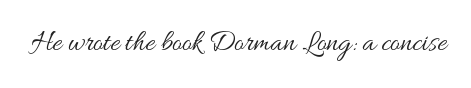
{"bold": "no", "weight": "regular", "width": "wide", "stroke_contrast": "medium", "x_height": "small", "monospaced": "no", "underline": "no", "letter_spacing": "normal", "letter_spacing_em": 0.0, "glyph_px": 29}
